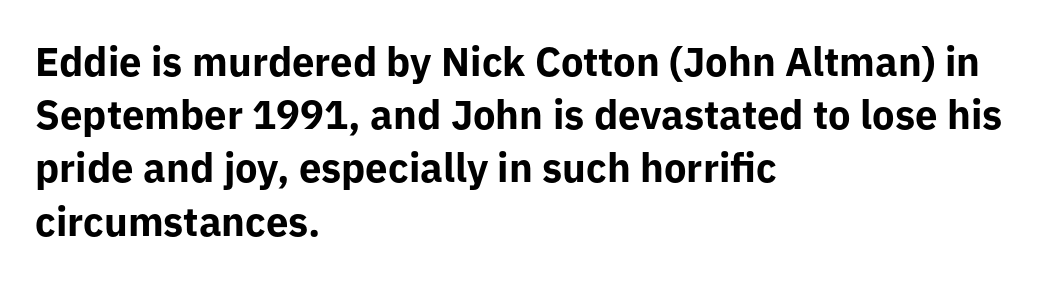
The image shows 40 px bold sans-serif type, upright; set left-aligned, normal line spacing (1.33x), normal letter spacing, not underlined; low stroke contrast and a medium x-height.
